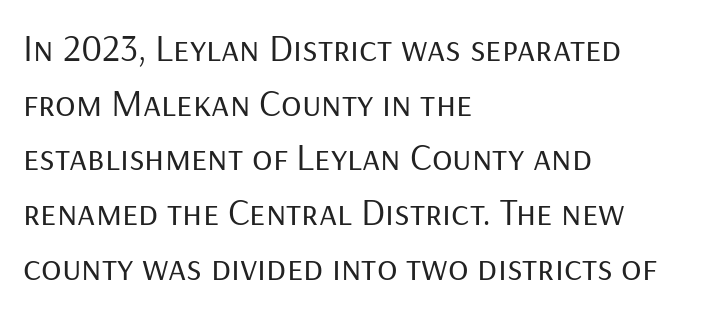
Do the letters lean? They stand straight. The rows are spaced the way most documents space them. Summary of weight: not heavy and not bold. Is this a fixed-width face? No — the glyphs have proportional, varying widths.
